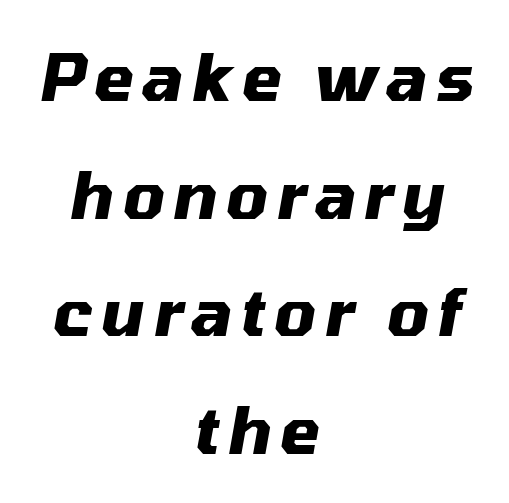
The image shows 65 px heavy type, italic (leaning right); set centered, line spacing 1.81x, not underlined; medium stroke contrast and a medium x-height.
